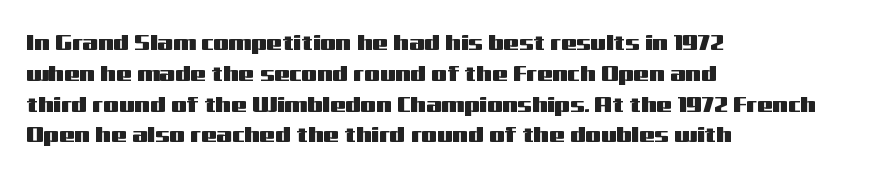
{"italic": "no", "underline": "no", "align": "left", "line_spacing": "normal", "line_spacing_ratio": 1.4, "letter_spacing": "normal", "letter_spacing_em": 0.0, "glyph_px": 22}
